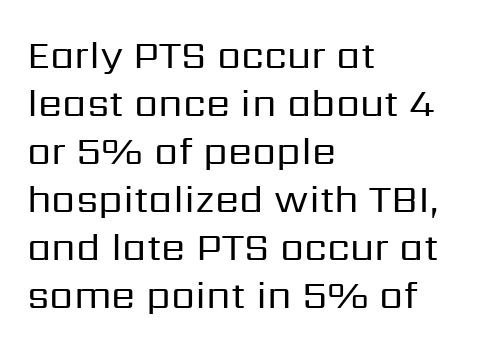
Q: Is the text bold? A: No.
Q: Is the text italic (slanted)? A: No, it is upright.
Q: Is the typeface a serif or a sans-serif typeface? A: Sans-serif.
Q: Is the text underlined? A: No.
Q: How is the paragraph aligned? A: Left-aligned.
Q: Is the spacing between letters normal or unusually wide? A: Normal.
Q: Width (condensed, normal, or wide)? A: Normal.
Q: Stroke contrast? A: Low.
Q: x-height? A: Medium.
Q: Monospaced? A: No.
